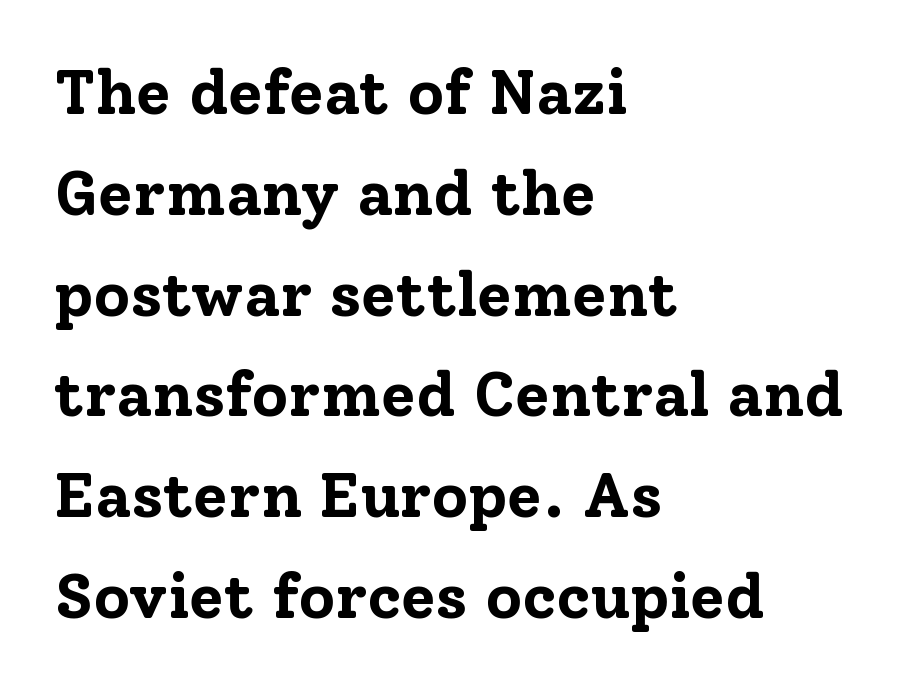
These lines are rendered in a variable-pitch font. The typography opts for an upright posture over an oblique one. Serif or sans? Serif — the stroke terminals have little feet. Normally led — the rows are evenly, conventionally spaced.
